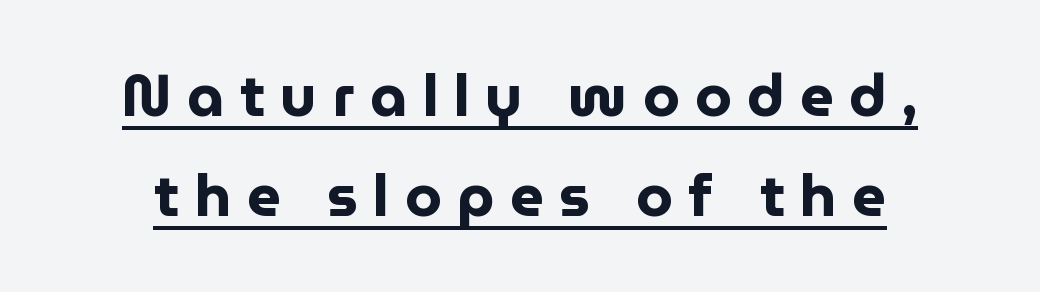
Horizontal alignment here is central, giving a formal, balanced look. Look at the bottom of the vertical strokes: they stop flat, with no serifs. Evenly set lines give the paragraph a standard silhouette. You could not count columns in this text — the font is proportionally spaced.
